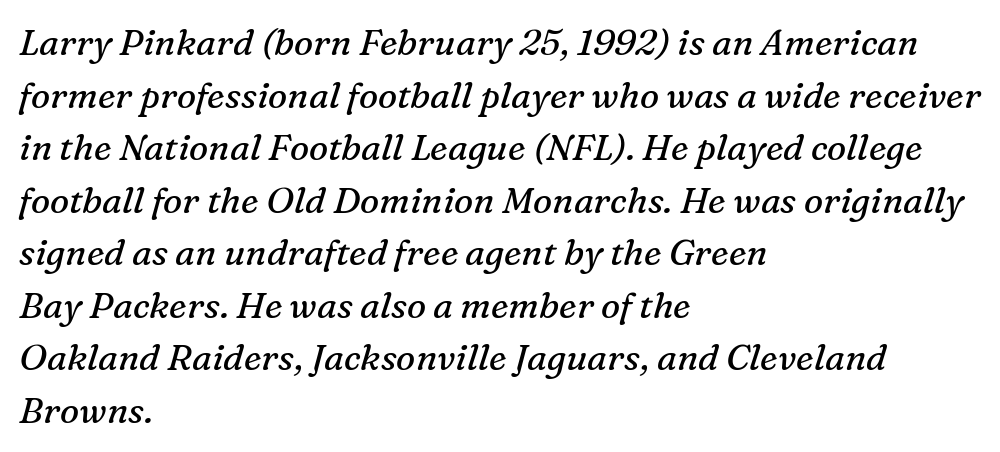
The image shows 36 px regular-weight serif type, italic (leaning right); set left-aligned, normal line spacing (1.46x), normal letter spacing, not underlined; medium stroke contrast and a medium x-height.
